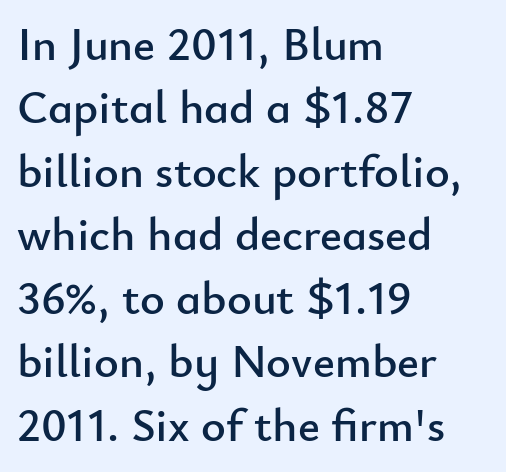
The passage shown is typed in a proportional face where columns would drift. Characters follow at the spacing the type designer built in. In terms of posture, this sample is upright. Regarding leading, the lines here are spaced in the standard way. Horizontally, the lines are justified to the leading edge only. Grotesque or geometric, the face here clearly has no serifs.
